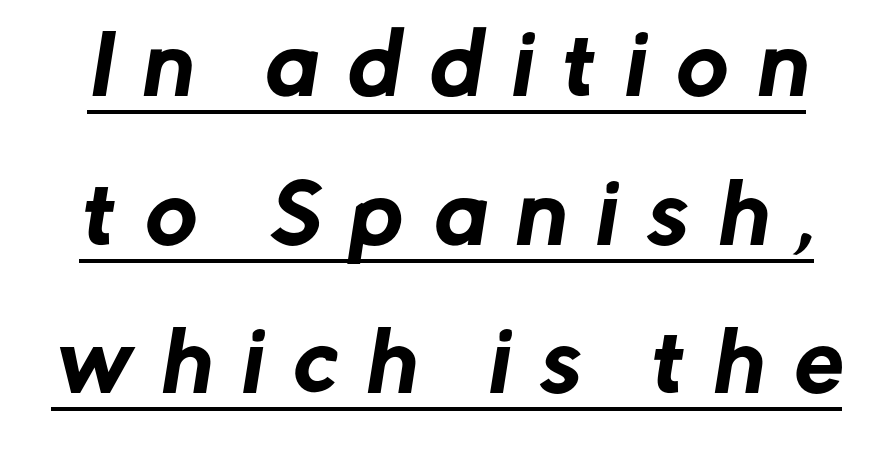
Q: Is the typeface a serif or a sans-serif typeface? A: Sans-serif.
Q: Is the text underlined? A: Yes.
Q: Is the spacing between letters normal or unusually wide? A: Unusually wide.
Q: Width (condensed, normal, or wide)? A: Normal.
Q: Stroke contrast? A: Low.
Q: x-height? A: Medium.
Q: Monospaced? A: No.
